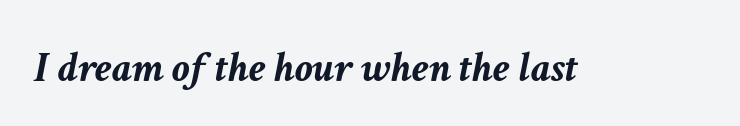
The image shows 44 px semibold type, italic (leaning right); set normal letter spacing, not underlined; low stroke contrast and a medium x-height.
